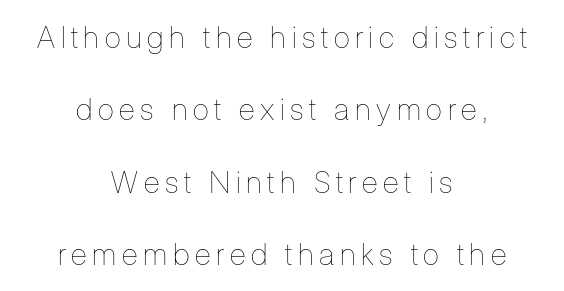
The image shows 30 px thin, condensed type, upright; set centered, loose line spacing (2.41x), not underlined; low stroke contrast and a medium x-height.
